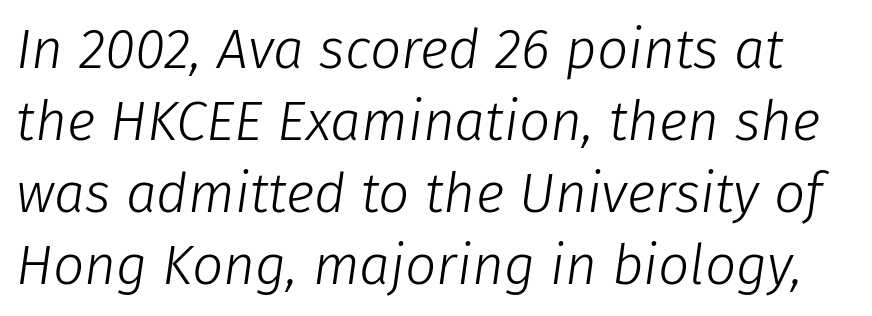
Q: Is the text bold? A: No.
Q: Is the text italic (slanted)? A: Yes, it leans right by about 8 degrees.
Q: Is the text underlined? A: No.
Q: Is the spacing between letters normal or unusually wide? A: Normal.
Q: Is the spacing between lines tight, normal or loose? A: Normal.
Q: Width (condensed, normal, or wide)? A: Normal.
Q: Stroke contrast? A: Low.
Q: x-height? A: Medium.
Q: Monospaced? A: No.
